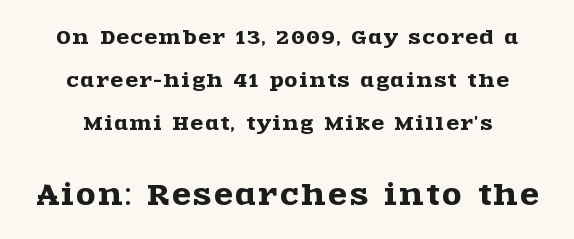
{"italic": "no", "underline": "no", "align": "center", "line_spacing": "loose", "line_spacing_ratio": 2.4, "larger_block": "second", "size_ratio": 1.5, "glyph_px": 27}
